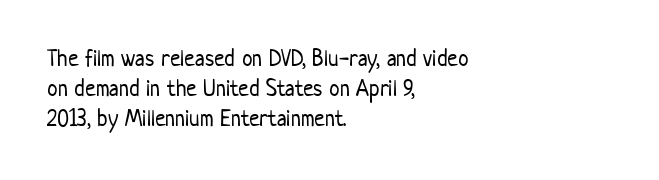
{"italic": "no", "bold": "no", "underline": "no", "align": "left", "line_spacing": "normal", "line_spacing_ratio": 1.25, "letter_spacing": "normal", "letter_spacing_em": 0.0, "glyph_px": 24}
